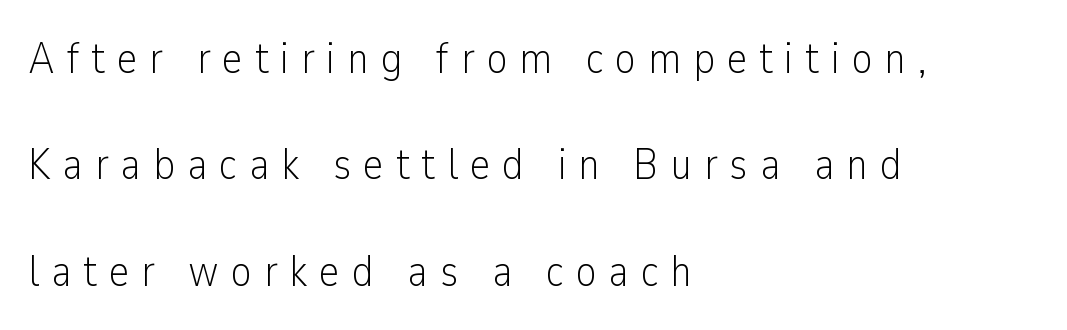
The image shows 44 px light, condensed sans-serif type, upright; set left-aligned, loose line spacing (2.42x), unusually wide letter spacing (+0.27 em), not underlined; low stroke contrast and a medium x-height.
